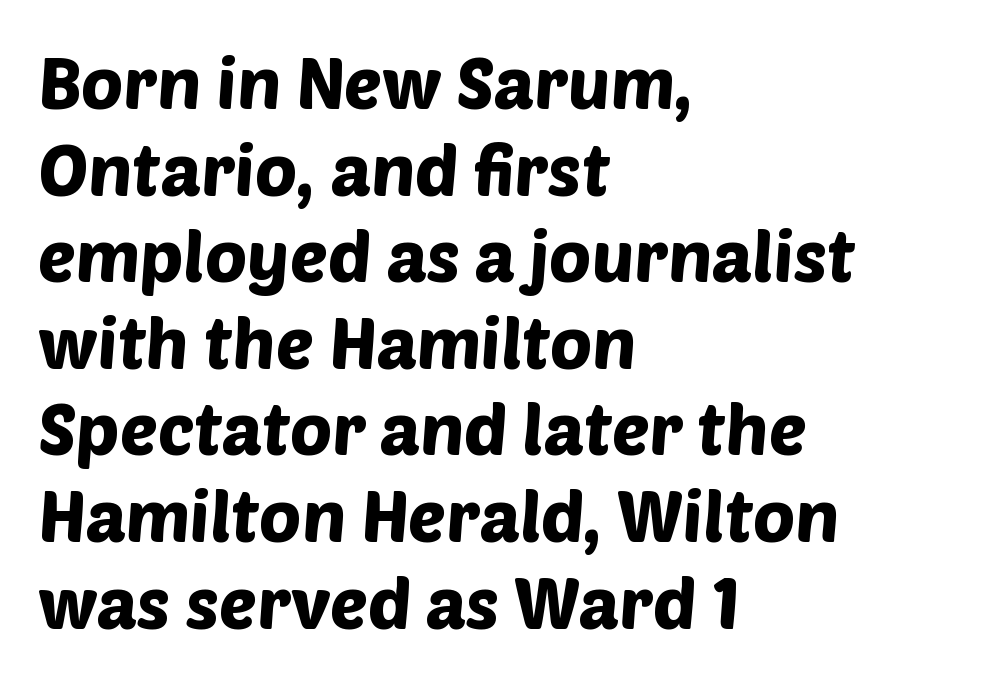
Q: Is the typeface a serif or a sans-serif typeface? A: Sans-serif.
Q: Is the text underlined? A: No.
Q: How is the paragraph aligned? A: Left-aligned.
Q: Is the spacing between letters normal or unusually wide? A: Normal.
Q: Width (condensed, normal, or wide)? A: Normal.
Q: Stroke contrast? A: Low.
Q: x-height? A: Large.
Q: Monospaced? A: No.
